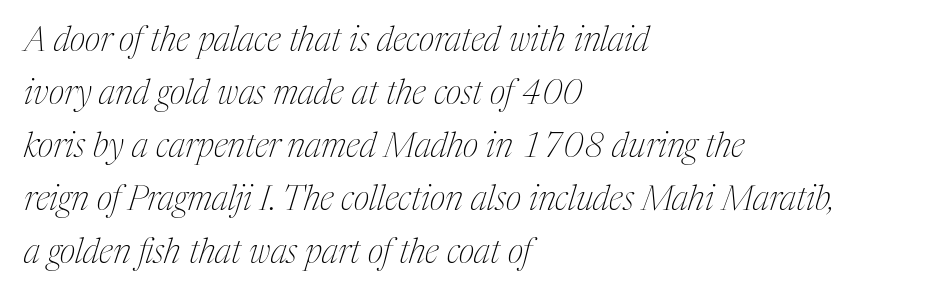
The image shows 34 px thin, condensed serif type, italic (leaning right); set left-aligned, normal line spacing (1.56x), normal letter spacing, not underlined; medium stroke contrast and a medium x-height.
